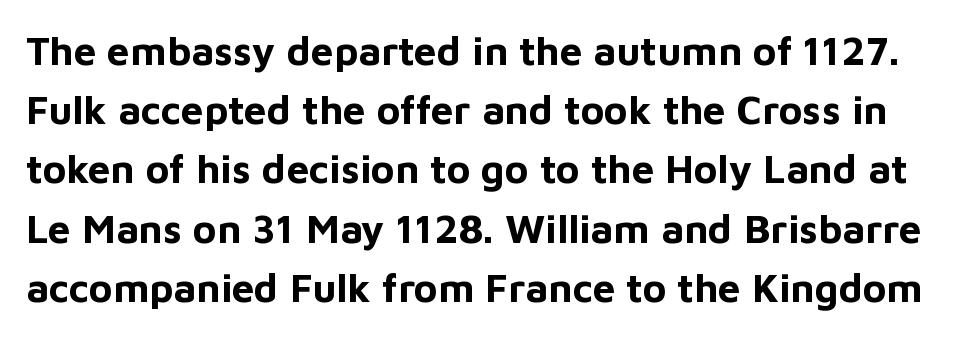
{"serif": "no", "italic": "no", "bold": "yes", "weight": "bold", "width": "normal", "stroke_contrast": "low", "x_height": "medium", "monospaced": "no", "underline": "no", "line_spacing": "normal", "line_spacing_ratio": 1.48, "letter_spacing": "normal", "letter_spacing_em": 0.0, "glyph_px": 40}
